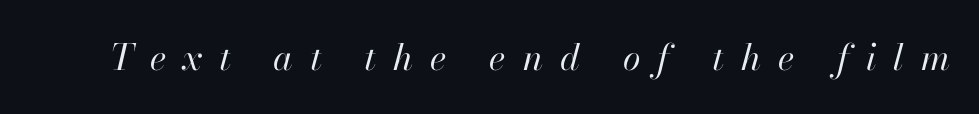
The tracking reads as deliberately expanded to a designer's eye. The rendering uses natural spacing where letterforms have individual widths. Unmarked baselines from the first word to the last. Does the lettering tilt? It does — this is italic. These glyphs show unthickened strokes, regular width or finer.
